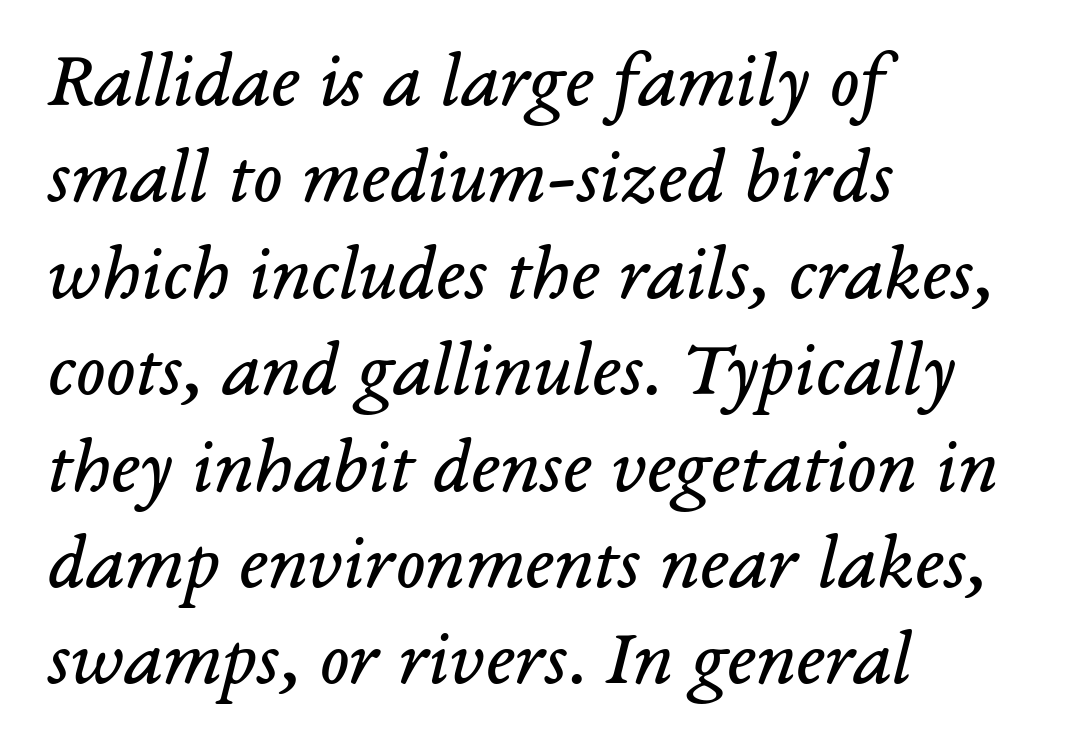
The image shows 79 px regular-weight serif type, italic (leaning right); set left-aligned, line spacing 1.22x, normal letter spacing, not underlined; low stroke contrast and a medium x-height.
